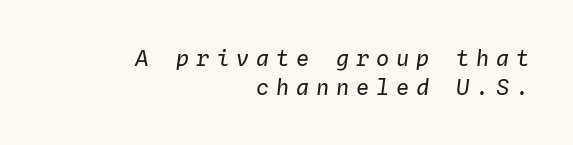
{"italic": "yes", "lean": "right", "slant_degrees": 4, "bold": "no", "underline": "no", "align": "right", "line_spacing": "normal", "line_spacing_ratio": 1.31, "letter_spacing": "wide", "letter_spacing_em": 0.31, "glyph_px": 22}
